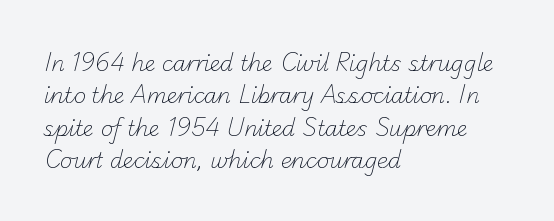
The image shows 21 px text type; set left-aligned, normal line spacing (1.54x), normal letter spacing, not underlined.
